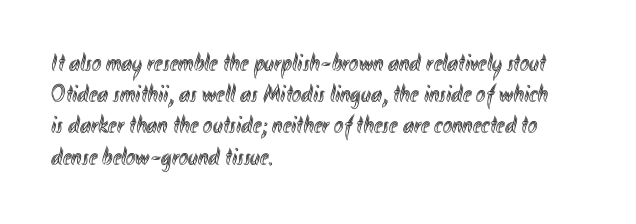
{"underline": "no", "align": "left", "line_spacing": "normal", "line_spacing_ratio": 1.25, "letter_spacing": "normal", "letter_spacing_em": 0.0, "glyph_px": 25}
